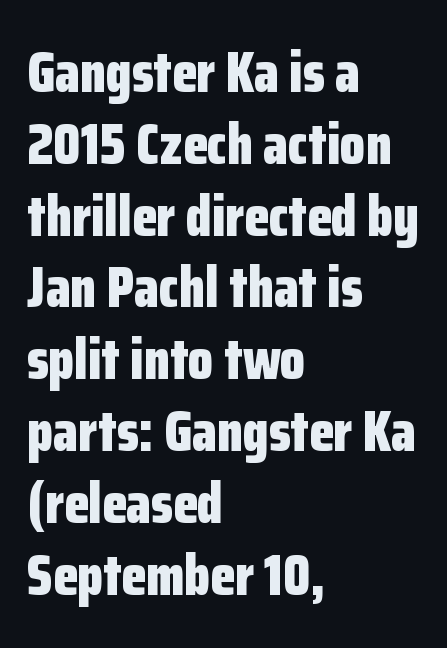
The line-height multiplier appears to be the usual default. Unlike a traditional serif, this face leaves its strokes unadorned. The passage is arranged the way most books set body copy — flush left. Each word holds together tightly as a unit, with standard inter-letter gaps.
